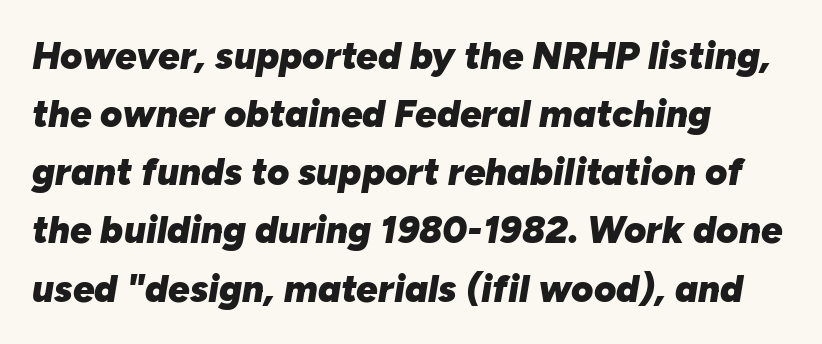
Rows of type keep a routine distance in the vertical direction. Horizontal alignment here is leftward, the default for most running prose. Rule under the text: the space is simply empty. No extra tracking has been applied to these lines.
